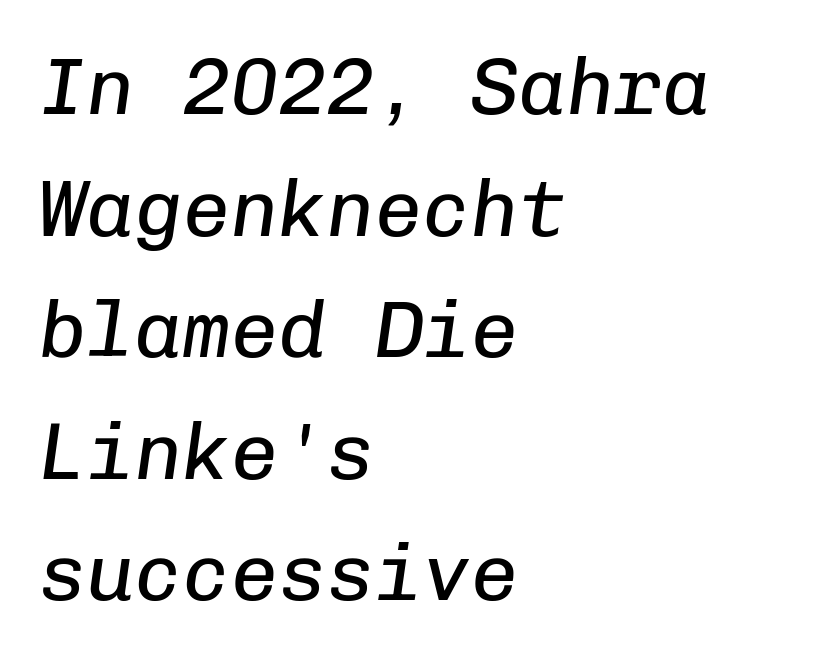
This block has exactly the height ordinary leading produces. These lines keep a tight, regular rhythm from letter to letter. It's the slanting kind of type. The rendering anchors every line to the left-hand side. The passage shown is not bold in any degree. Do the characters align in a grid? Yes, the font is monospaced.
